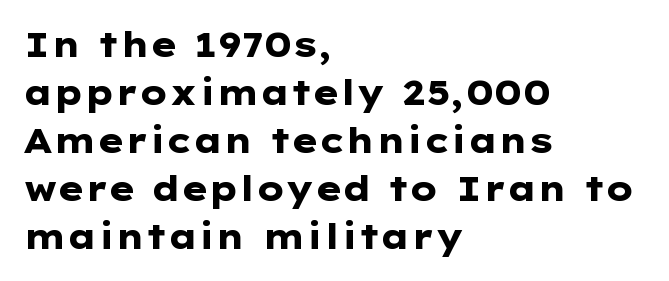
Q: Is the text bold? A: Yes.
Q: Is the text italic (slanted)? A: No, it is upright.
Q: Is the typeface a serif or a sans-serif typeface? A: Sans-serif.
Q: Is the text underlined? A: No.
Q: How is the paragraph aligned? A: Left-aligned.
Q: Is the spacing between letters normal or unusually wide? A: Normal.
Q: Is the spacing between lines tight, normal or loose? A: Normal.
Q: Width (condensed, normal, or wide)? A: Wide.
Q: Stroke contrast? A: Low.
Q: x-height? A: Medium.
Q: Monospaced? A: No.
